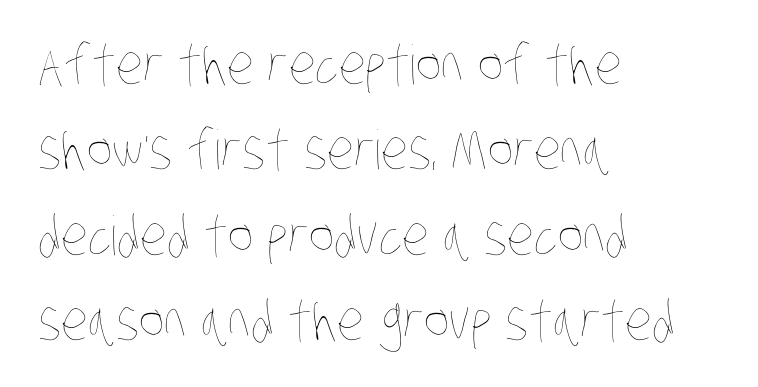
Q: Is the text bold? A: No.
Q: Is the text underlined? A: No.
Q: How is the paragraph aligned? A: Left-aligned.
Q: Is the spacing between letters normal or unusually wide? A: Normal.
Q: Is the spacing between lines tight, normal or loose? A: Normal.
Q: Width (condensed, normal, or wide)? A: Condensed.
Q: Stroke contrast? A: Low.
Q: x-height? A: Large.
Q: Monospaced? A: No.
